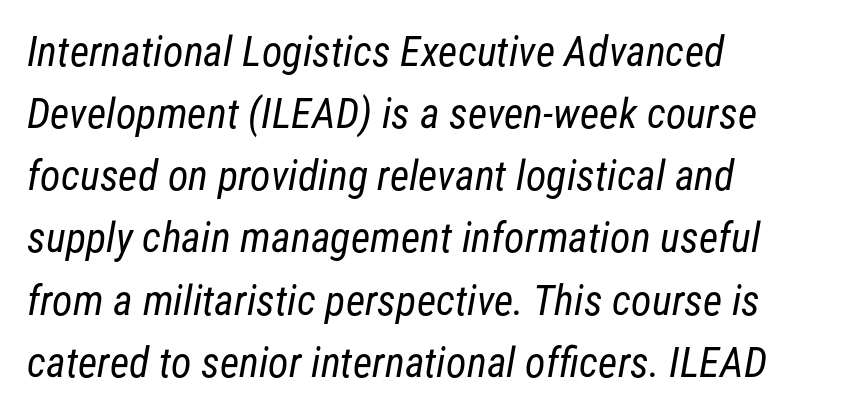
This rendering features lettering with no underline. The strokes are not fattened; the text isn't bold. Note the varied advance widths — an 'i' is clearly narrower than an 'm'. Vertical spacing — default.
